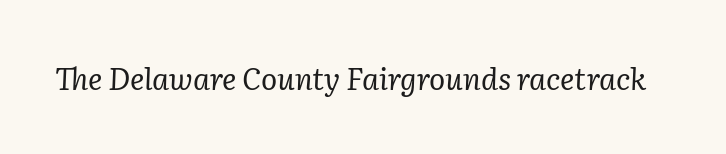
{"serif": "yes", "italic": "yes", "lean": "right", "slant_degrees": 2, "bold": "no", "weight": "regular", "width": "normal", "stroke_contrast": "low", "x_height": "medium", "monospaced": "no", "underline": "no", "letter_spacing": "normal", "letter_spacing_em": 0.0, "glyph_px": 30}
